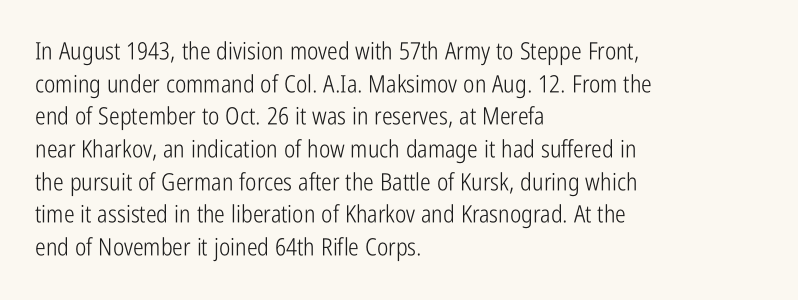
The image shows 24 px text type, upright; set left-aligned, normal line spacing (1.36x), normal letter spacing, not underlined.
